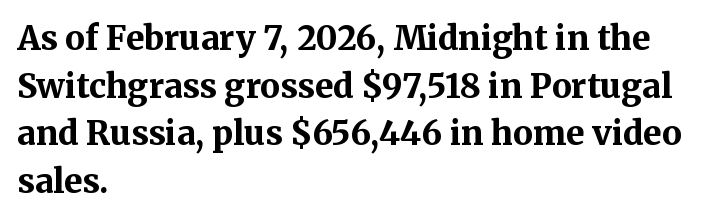
{"serif": "yes", "italic": "no", "bold": "yes", "weight": "bold", "width": "normal", "stroke_contrast": "medium", "x_height": "medium", "monospaced": "no", "underline": "no", "align": "left", "line_spacing": "normal", "line_spacing_ratio": 1.44, "letter_spacing": "normal", "letter_spacing_em": 0.0, "glyph_px": 33}
